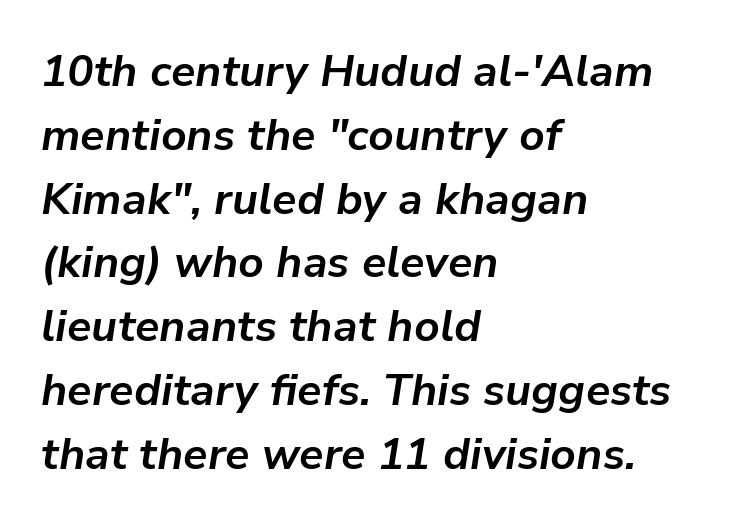
Alignment: flush left. Rows of type keep a routine distance in the vertical direction. The letters advance in unequal steps, a hallmark of proportional type. Only glyphs here, with clear space below each row. Emphasis-style slanted type is in use.
